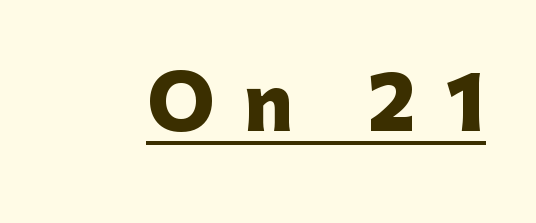
The image shows 73 px heavy sans-serif type, upright; set unusually wide letter spacing (+0.41 em), underlined; low stroke contrast and a medium x-height.
